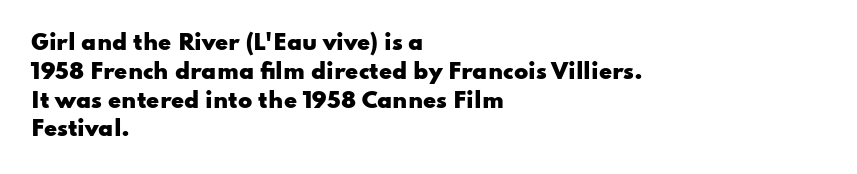
Leftover space on each line is placed entirely after the last word. The baseline area is clear. Tracking value appears to be zero — textbook default spacing. Is the type bold? Yes — the strokes are clearly thick and heavy.
